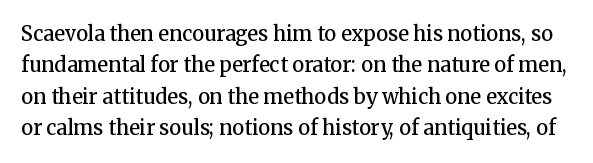
Q: Is the text bold? A: Semi-bold.
Q: Is the text italic (slanted)? A: No, it is upright.
Q: Is the text underlined? A: No.
Q: Is the spacing between letters normal or unusually wide? A: Normal.
Q: Is the spacing between lines tight, normal or loose? A: Normal.
